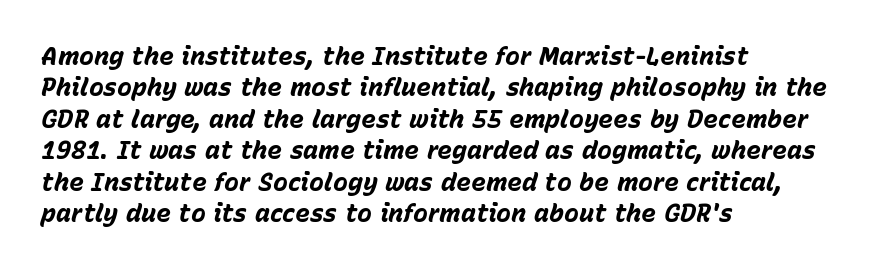
The image shows 25 px bold type, italic (leaning right); set left-aligned, normal line spacing (1.26x), normal letter spacing, not underlined.
